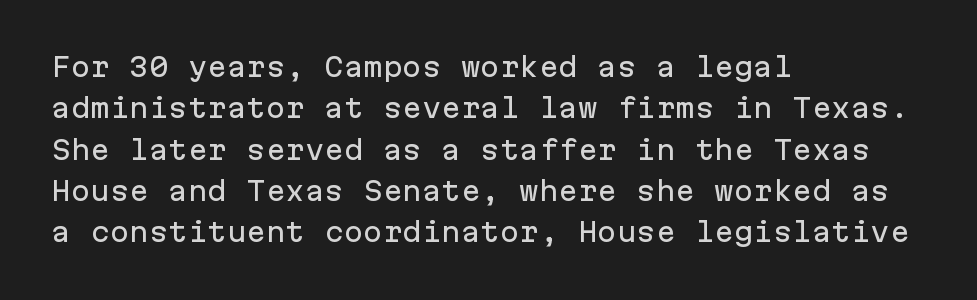
Honestly, there is no underline to notice here at all. Nothing unusual about the tracking: characters are spaced as the font intends. These lines stack with their left ends in a neat column. Posture: vertical. Normally led — the rows are evenly, conventionally spaced.
